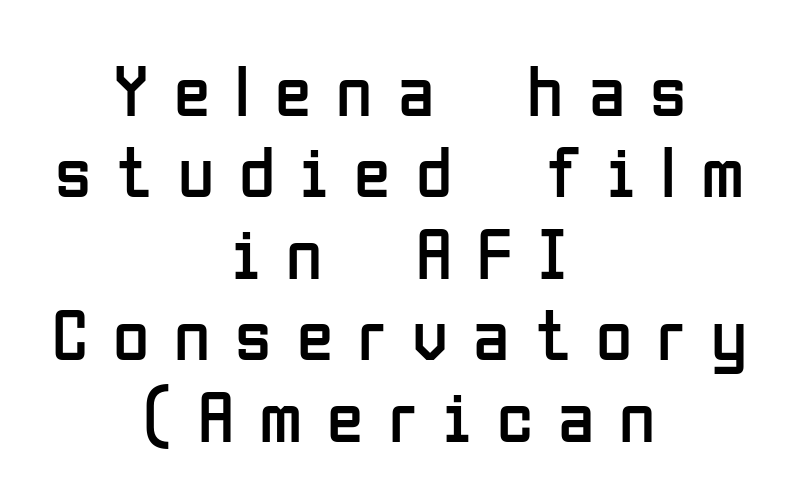
The image shows 74 px regular-weight, condensed sans-serif type, upright; set centered, tight line spacing (1.1x), unusually wide letter spacing (+0.34 em), not underlined; low stroke contrast and a medium x-height.
